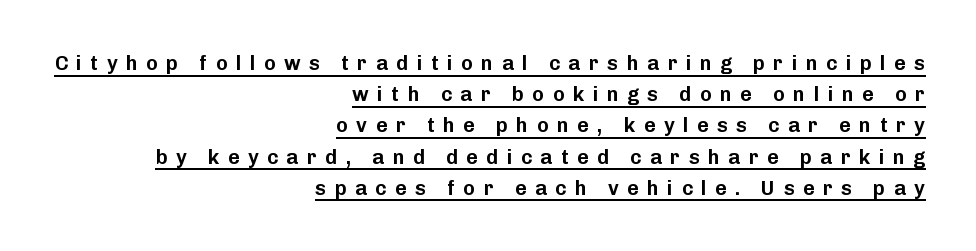
Q: Is the text italic (slanted)? A: No, it is upright.
Q: Is the text underlined? A: Yes.
Q: How is the paragraph aligned? A: Right-aligned.
Q: Is the spacing between letters normal or unusually wide? A: Unusually wide.
Q: Is the spacing between lines tight, normal or loose? A: Normal.
